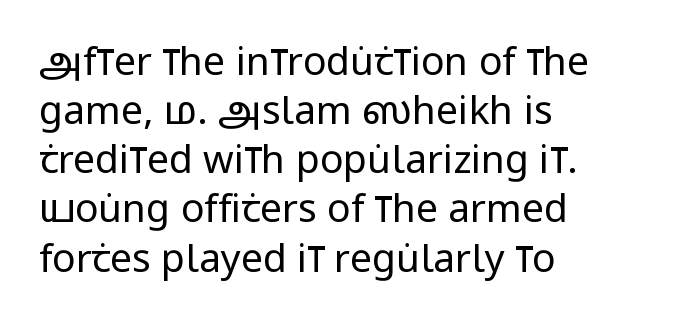
The image shows 39 px regular-weight, condensed sans-serif type, upright; set left-aligned, normal line spacing (1.26x), normal letter spacing, not underlined; low stroke contrast and a large x-height.
